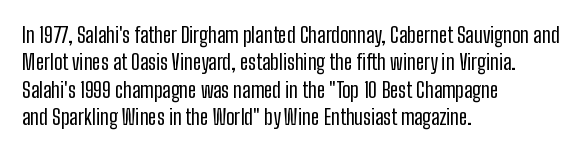
Reading down the block, your eye returns to a fixed left position each line. The weight tops out at a normal text grade. Interline gaps are of average width in this sample. The letters sit at their default tracking, neither squeezed nor spread.
